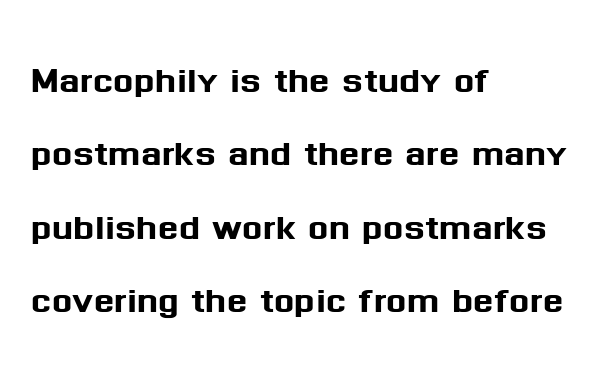
{"serif": "no", "italic": "no", "width": "normal", "stroke_contrast": "medium", "x_height": "medium", "monospaced": "no", "underline": "no", "align": "left", "line_spacing": "normal", "line_spacing_ratio": 1.53, "letter_spacing": "normal", "letter_spacing_em": 0.0, "glyph_px": 48}
